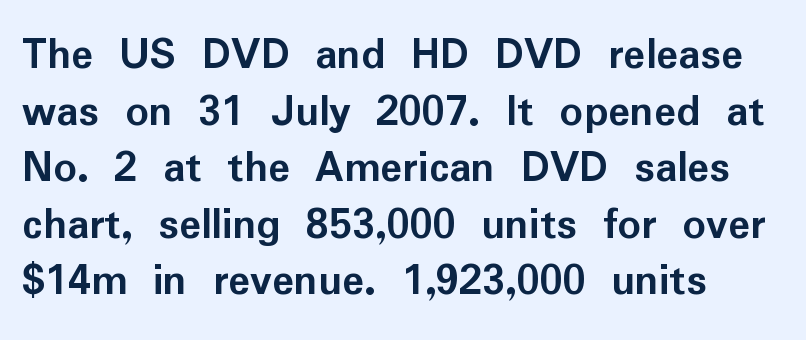
The image shows 46 px semibold sans-serif type, upright; set left-aligned, line spacing 1.23x, normal letter spacing, not underlined; low stroke contrast and a medium x-height.
